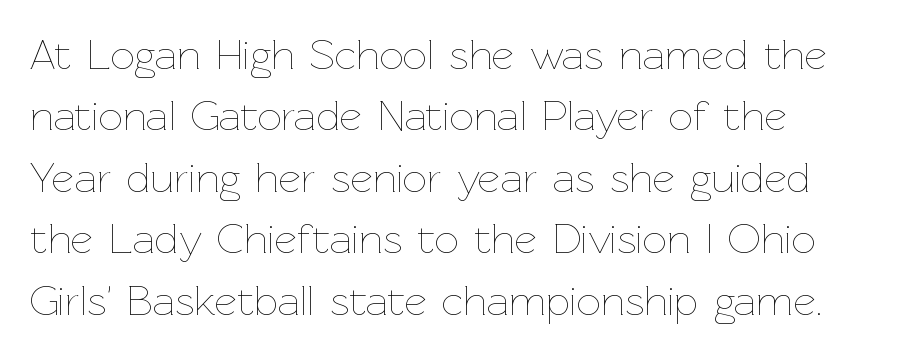
The image shows 43 px thin type, upright; set left-aligned, normal line spacing (1.43x), normal letter spacing, not underlined; low stroke contrast and a medium x-height.
